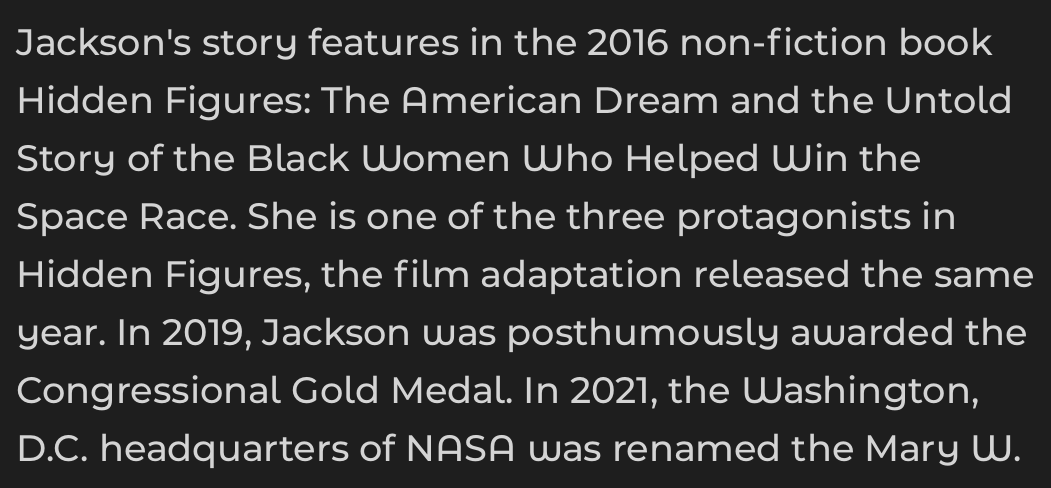
{"serif": "no", "italic": "no", "width": "normal", "stroke_contrast": "low", "x_height": "medium", "monospaced": "no", "underline": "no", "align": "left", "line_spacing": "normal", "line_spacing_ratio": 1.45, "letter_spacing": "normal", "letter_spacing_em": 0.0, "glyph_px": 40}
